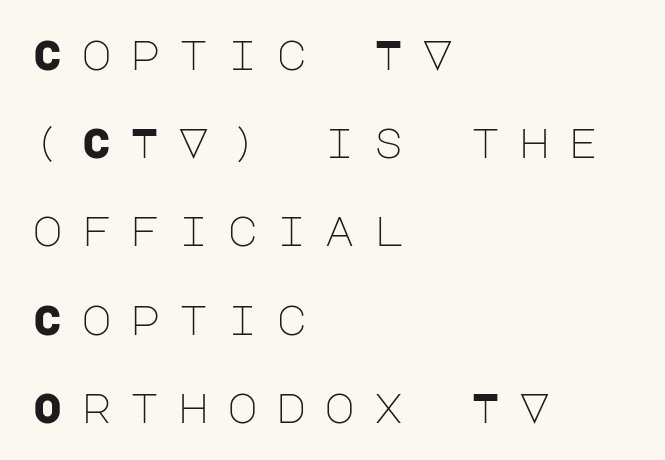
The image shows 42 px light sans-serif type, upright; set left-aligned, loose line spacing (2.1x), unusually wide letter spacing (+0.42 em), not underlined; low stroke contrast and a large x-height.
